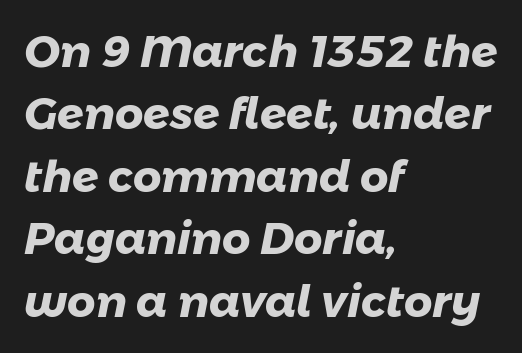
{"serif": "no", "bold": "yes", "weight": "heavy", "width": "normal", "stroke_contrast": "low", "x_height": "medium", "monospaced": "no", "underline": "no", "align": "left", "line_spacing": "normal", "line_spacing_ratio": 1.42, "letter_spacing": "normal", "letter_spacing_em": 0.0, "glyph_px": 44}
